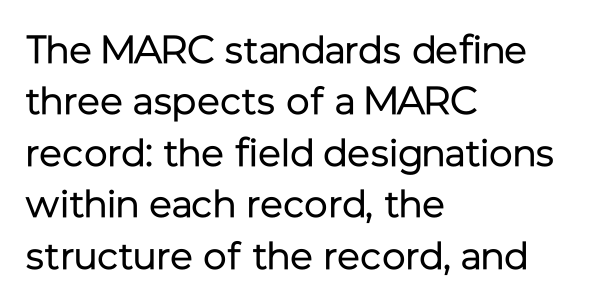
The image shows 39 px regular-weight sans-serif type, upright; set left-aligned, normal line spacing (1.32x), normal letter spacing, not underlined; low stroke contrast and a medium x-height.
